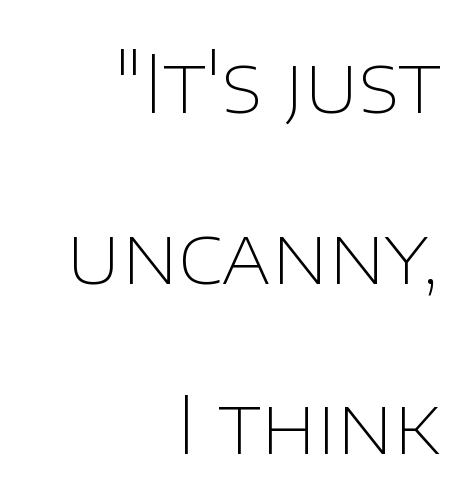
Q: Is the text bold? A: No.
Q: Is the text italic (slanted)? A: No, it is upright.
Q: Is the typeface a serif or a sans-serif typeface? A: Sans-serif.
Q: Is the text underlined? A: No.
Q: How is the paragraph aligned? A: Right-aligned.
Q: Is the spacing between letters normal or unusually wide? A: Normal.
Q: Is the spacing between lines tight, normal or loose? A: Loose.
Q: Width (condensed, normal, or wide)? A: Normal.
Q: Stroke contrast? A: Low.
Q: x-height? A: Large.
Q: Monospaced? A: No.
